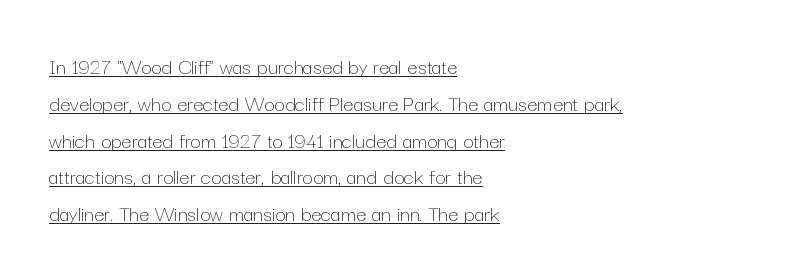
The text block is weighted toward the left margin, trailing off unevenly rightward. The gaps between neighbouring characters are ordinary and unremarkable. Compared with a typical body face, this is equally light or lighter still. The rendering uses the underline text-decoration. Line spacing here is normal.
